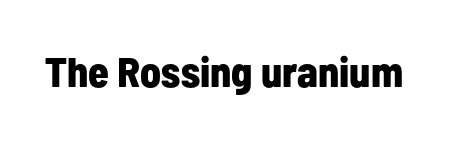
{"serif": "no", "italic": "no", "bold": "yes", "weight": "bold", "width": "condensed", "stroke_contrast": "low", "x_height": "medium", "monospaced": "no", "underline": "no", "letter_spacing": "normal", "letter_spacing_em": 0.0, "glyph_px": 42}
